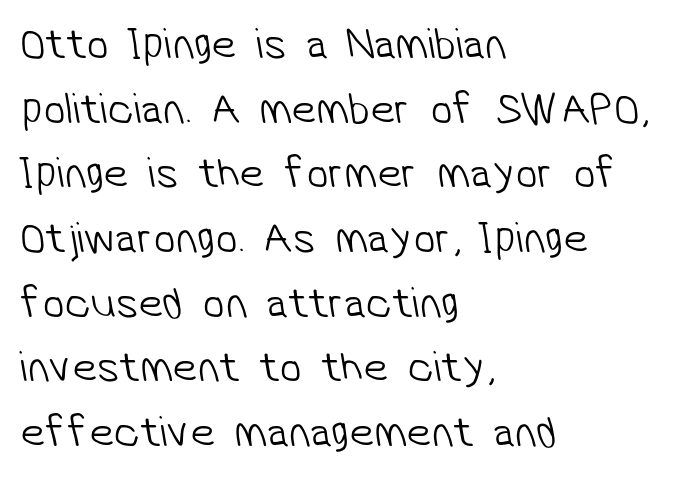
{"serif": "no", "bold": "no", "weight": "light", "width": "normal", "stroke_contrast": "low", "x_height": "medium", "monospaced": "no", "underline": "no", "align": "left", "line_spacing": "normal", "line_spacing_ratio": 1.47, "letter_spacing": "normal", "letter_spacing_em": 0.0, "glyph_px": 44}
